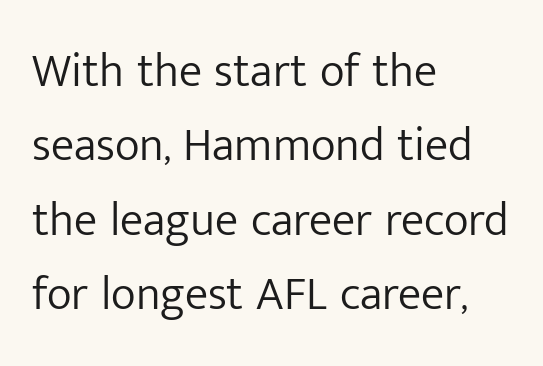
The image shows 47 px light sans-serif type, upright; set left-aligned, normal line spacing (1.58x), normal letter spacing, not underlined; low stroke contrast and a medium x-height.
